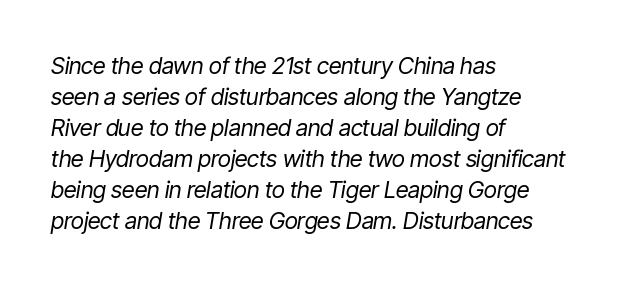
The image shows 23 px text type, italic (leaning right); set left-aligned, normal line spacing (1.35x), normal letter spacing, not underlined.
